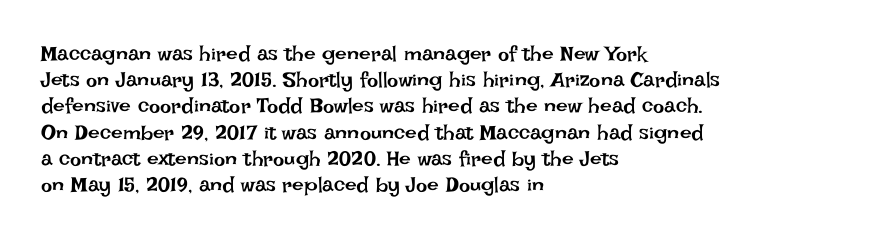
Does extra space separate the letters? No, they use regular spacing. Layout note: lines flush left. The area under the type is left untouched. This reads as an unemphasized weight, regular at the heaviest. This is roman type, the default non-slanted kind. Vertical spacing — default.
